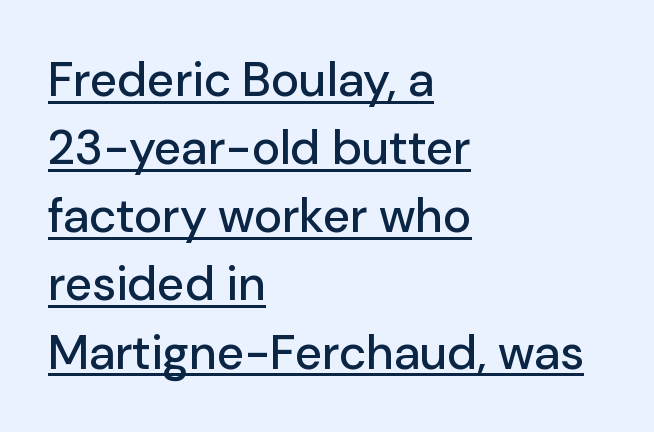
A typesetter would call this zero additional tracking. Think of a printed novel: that variable character pitch is what you see here. When letters stand straight like this, we call the style roman or upright. Beneath each row of characters lies a ruled line. Leading: standard.
